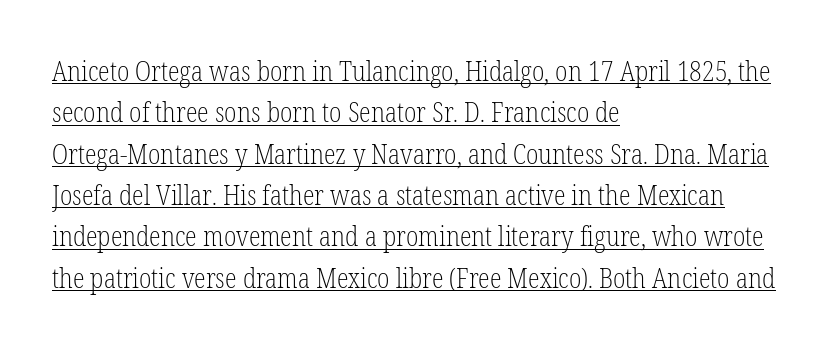
What's the leading like? Ordinary, nothing unusual. Like a heading marked for emphasis, these lines bear an underscore. Standard letterfit; no display-style spreading of the glyphs. Quick note: not italic, upright. The paragraph shown leans on its left margin. Heft: none added — not bold.
